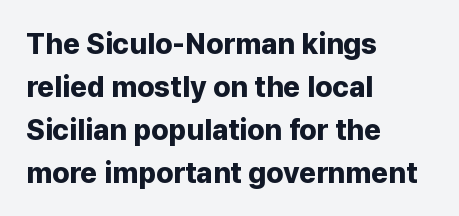
Q: Is the text bold? A: Yes.
Q: Is the text italic (slanted)? A: No, it is upright.
Q: Is the typeface a serif or a sans-serif typeface? A: Sans-serif.
Q: Is the text underlined? A: No.
Q: How is the paragraph aligned? A: Left-aligned.
Q: Is the spacing between letters normal or unusually wide? A: Normal.
Q: Is the spacing between lines tight, normal or loose? A: Normal.
Q: Width (condensed, normal, or wide)? A: Normal.
Q: Stroke contrast? A: Low.
Q: x-height? A: Medium.
Q: Monospaced? A: No.
